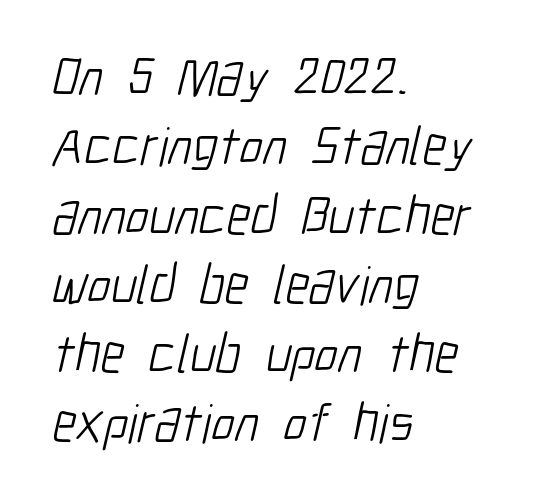
{"serif": "no", "bold": "no", "weight": "light", "width": "condensed", "stroke_contrast": "low", "x_height": "medium", "monospaced": "no", "underline": "no", "align": "left", "line_spacing": "normal", "line_spacing_ratio": 1.26, "letter_spacing": "normal", "letter_spacing_em": 0.0, "glyph_px": 55}
